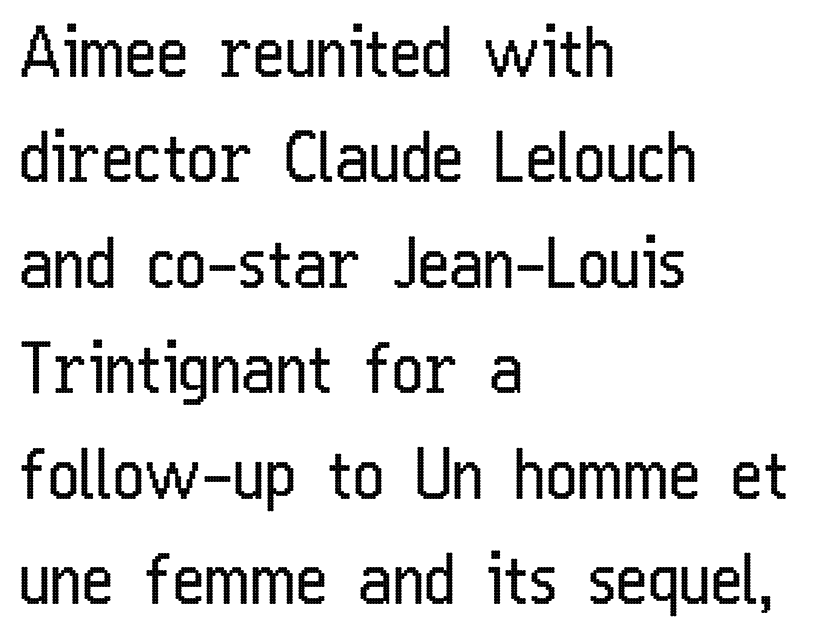
{"serif": "no", "italic": "no", "bold": "no", "weight": "regular", "width": "condensed", "stroke_contrast": "low", "x_height": "medium", "monospaced": "no", "underline": "no", "align": "left", "line_spacing": "normal", "line_spacing_ratio": 1.55, "letter_spacing": "normal", "letter_spacing_em": 0.0, "glyph_px": 68}
